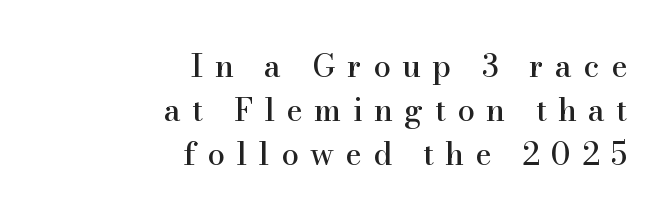
Successive baselines arrive at the customary interval. Font category for this specimen: serif. This rendering features lettering with no underline. Is this a fixed-width face? No — the glyphs have proportional, varying widths.
